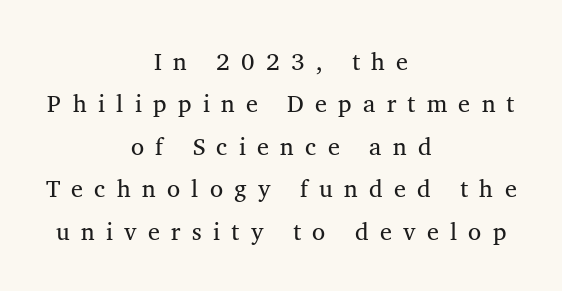
The image shows 24 px text type, upright; set centered, line spacing 1.77x, unusually wide letter spacing (+0.47 em), not underlined.
